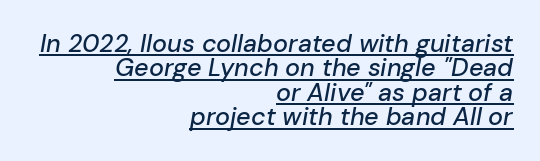
{"italic": "yes", "lean": "right", "slant_degrees": 10, "underline": "yes", "align": "right", "line_spacing": "tight", "line_spacing_ratio": 0.98, "letter_spacing": "normal", "letter_spacing_em": 0.0, "glyph_px": 25}
